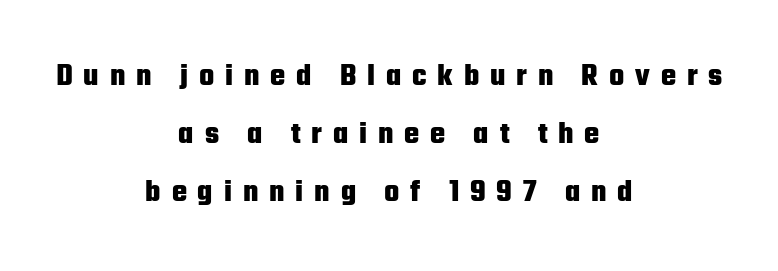
{"serif": "no", "italic": "no", "bold": "yes", "weight": "heavy", "width": "condensed", "stroke_contrast": "low", "x_height": "medium", "monospaced": "no", "underline": "no", "align": "center", "line_spacing_ratio": 1.81, "letter_spacing": "wide", "letter_spacing_em": 0.34, "glyph_px": 32}
